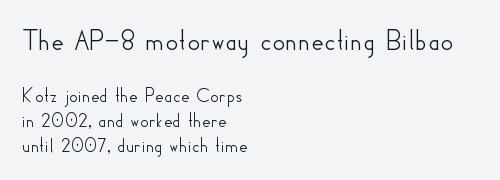
The image shows 31 px sans-serif type, upright; set left-aligned, line spacing 1.18x, normal letter spacing, not underlined; the first (top) block is 1.48x larger; low stroke contrast and a small x-height.
